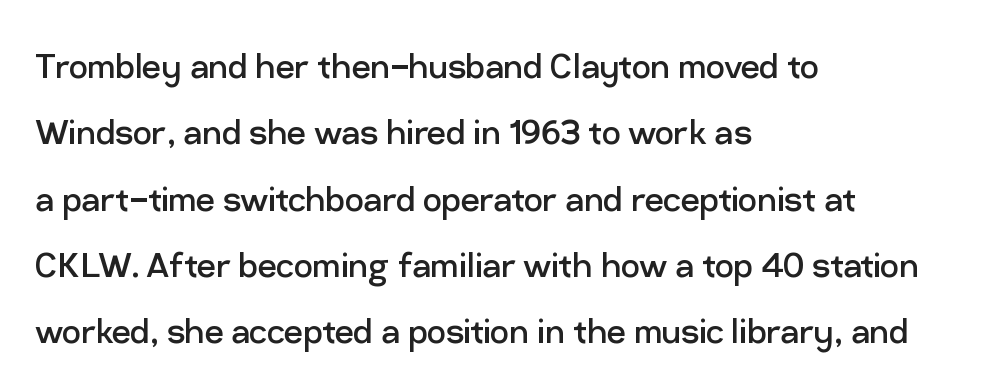
Does the leading feel generous? No, just average. The rendering uses natural spacing where letterforms have individual widths. These lines keep a tight, regular rhythm from letter to letter. The paragraph shown leans on its left margin. Weight class: somewhere from thin through regular.
